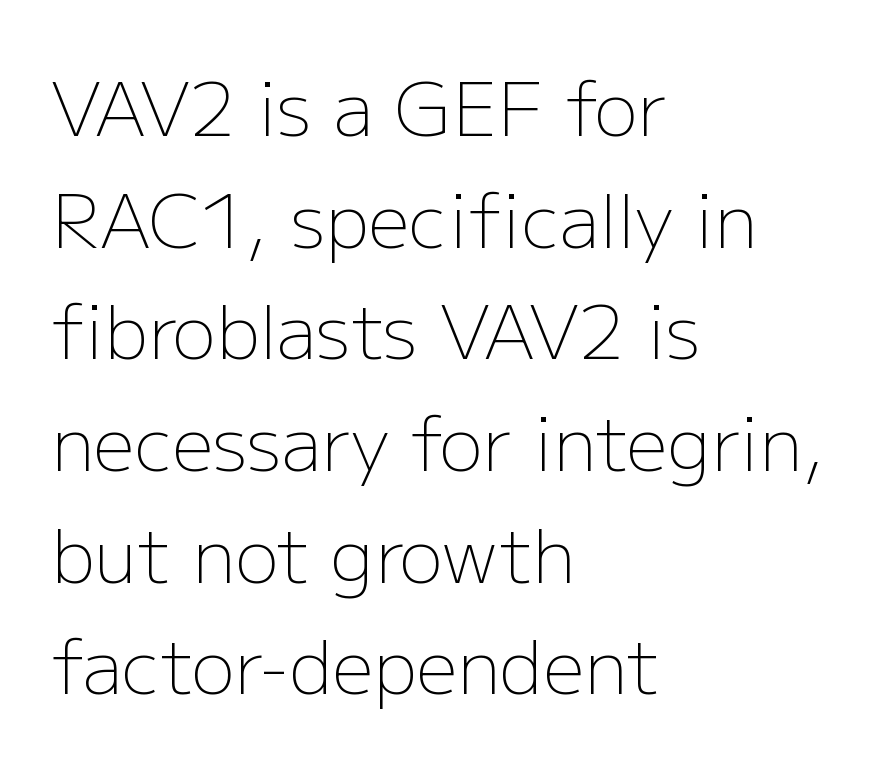
Q: Is the text bold? A: No.
Q: Is the text italic (slanted)? A: No, it is upright.
Q: Is the typeface a serif or a sans-serif typeface? A: Sans-serif.
Q: Is the text underlined? A: No.
Q: How is the paragraph aligned? A: Left-aligned.
Q: Is the spacing between letters normal or unusually wide? A: Normal.
Q: Is the spacing between lines tight, normal or loose? A: Normal.
Q: Width (condensed, normal, or wide)? A: Normal.
Q: Stroke contrast? A: Low.
Q: x-height? A: Medium.
Q: Monospaced? A: No.
